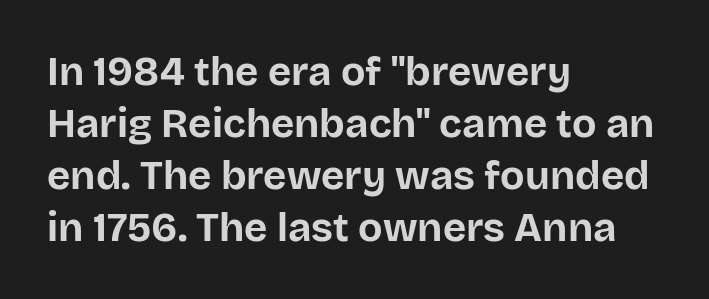
Q: Is the text bold? A: Yes.
Q: Is the text italic (slanted)? A: No, it is upright.
Q: Is the typeface a serif or a sans-serif typeface? A: Sans-serif.
Q: Is the text underlined? A: No.
Q: How is the paragraph aligned? A: Left-aligned.
Q: Is the spacing between letters normal or unusually wide? A: Normal.
Q: Is the spacing between lines tight, normal or loose? A: Normal.
Q: Width (condensed, normal, or wide)? A: Normal.
Q: Stroke contrast? A: Low.
Q: x-height? A: Large.
Q: Monospaced? A: No.
